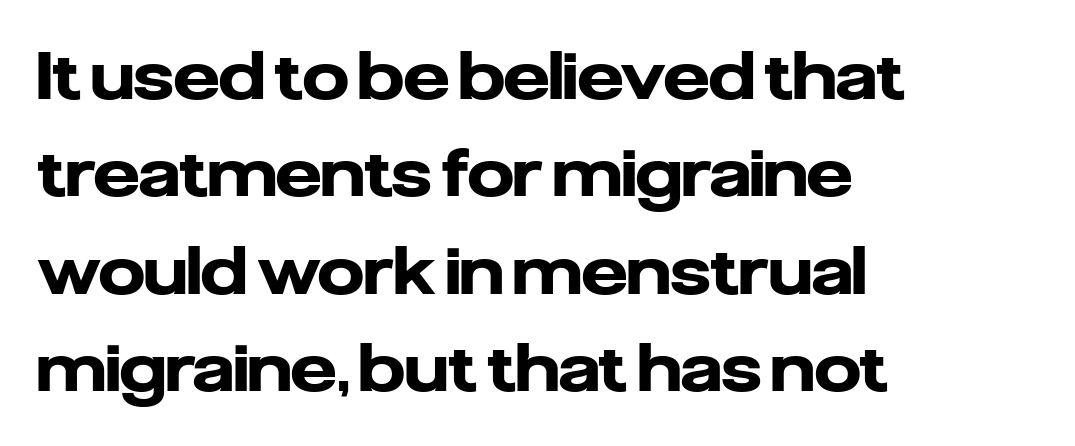
The image shows 65 px heavy sans-serif type, upright; set left-aligned, normal line spacing (1.5x), normal letter spacing, not underlined; low stroke contrast and a medium x-height.
